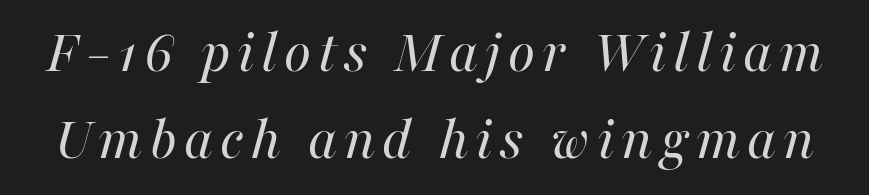
Q: Is the text bold? A: No.
Q: Is the text italic (slanted)? A: Yes, it leans right by about 16 degrees.
Q: Is the text underlined? A: No.
Q: Is the spacing between lines tight, normal or loose? A: Normal.
Q: Width (condensed, normal, or wide)? A: Normal.
Q: Stroke contrast? A: High.
Q: x-height? A: Medium.
Q: Monospaced? A: No.
